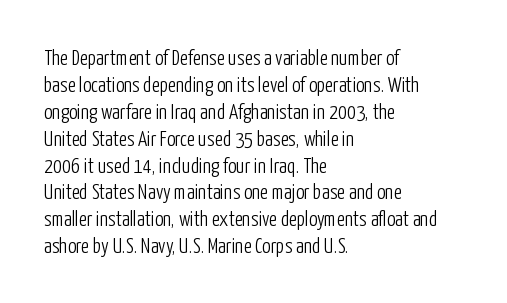
The image shows 21 px text type, upright; set left-aligned, normal line spacing (1.28x), normal letter spacing, not underlined.
